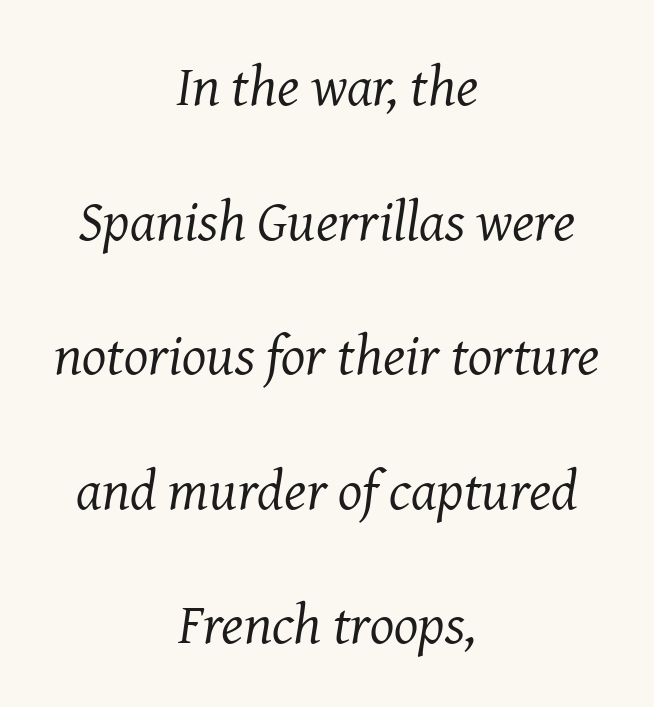
{"serif": "yes", "italic": "yes", "lean": "right", "slant_degrees": 8, "bold": "no", "weight": "regular", "width": "normal", "stroke_contrast": "medium", "x_height": "medium", "monospaced": "no", "underline": "no", "align": "center", "line_spacing": "loose", "line_spacing_ratio": 2.36, "letter_spacing": "normal", "letter_spacing_em": 0.0, "glyph_px": 57}
